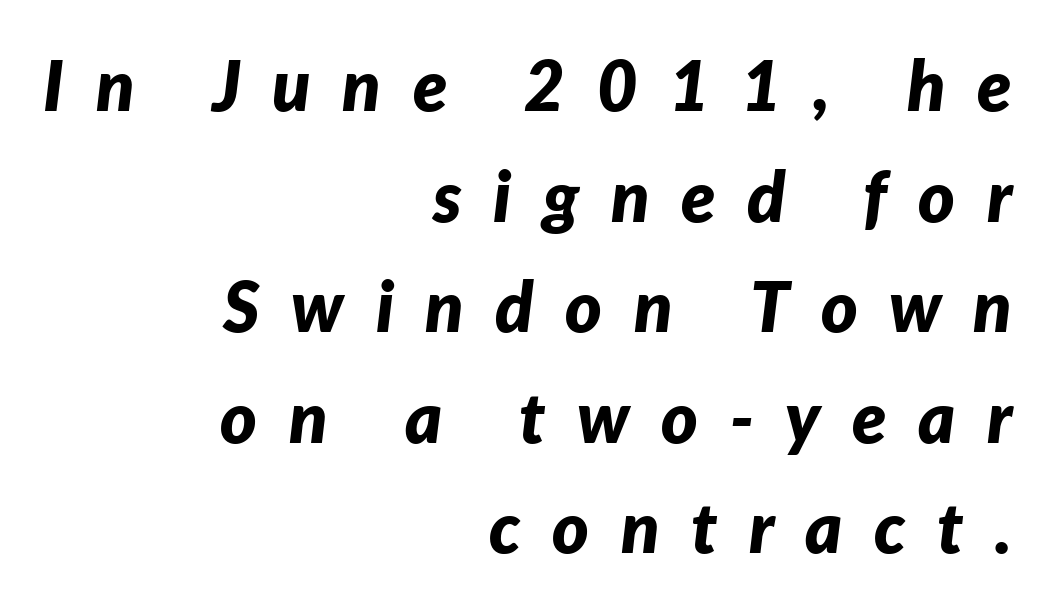
Caption: bold face, heavy strokes. Each word looks stretched out because of the extra space between its letters. Character widths vary here, with narrow letters taking less room than wide ones. Underlining? Definitely not there.
